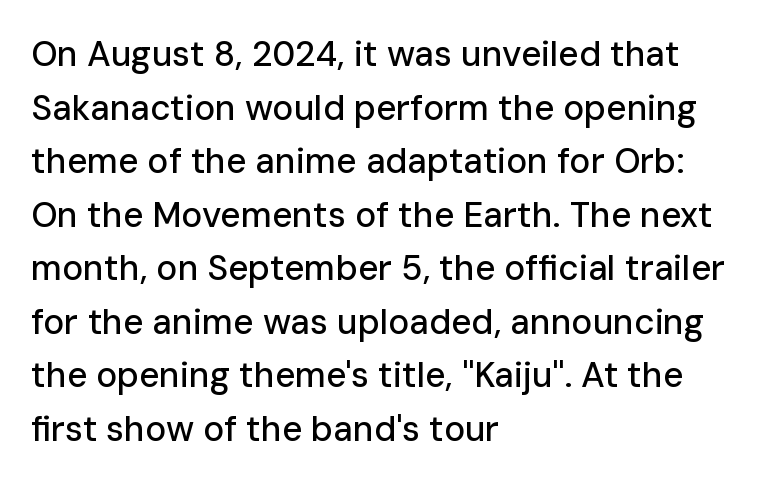
{"serif": "no", "italic": "no", "width": "normal", "stroke_contrast": "low", "x_height": "medium", "monospaced": "no", "underline": "no", "align": "left", "line_spacing": "normal", "line_spacing_ratio": 1.53, "letter_spacing": "normal", "letter_spacing_em": 0.0, "glyph_px": 35}
